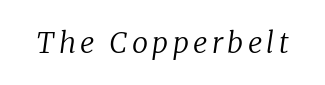
The image shows 29 px regular-weight serif type, italic (leaning right); set not underlined; low stroke contrast and a medium x-height.
